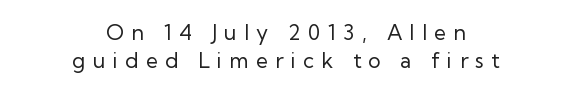
The lines sit at an ordinary, default distance from one another. Line starts and ends both wander, symmetrically. Caption: expanded tracking, letters set apart. Is the type heavy? It reads as light-to-regular instead. Nope, not italic — everything's standing straight. Only glyphs here, with clear space below each row.
